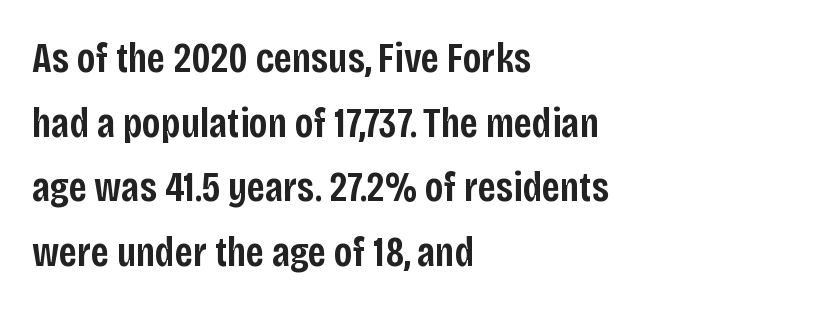
The words here are not underlined. Each letter keeps its own natural width here, so spacing adapts to shape. Is the block centered? No — it sits flush against the left margin. Reading down the column, the eye jumps a familiar distance to each next line.
